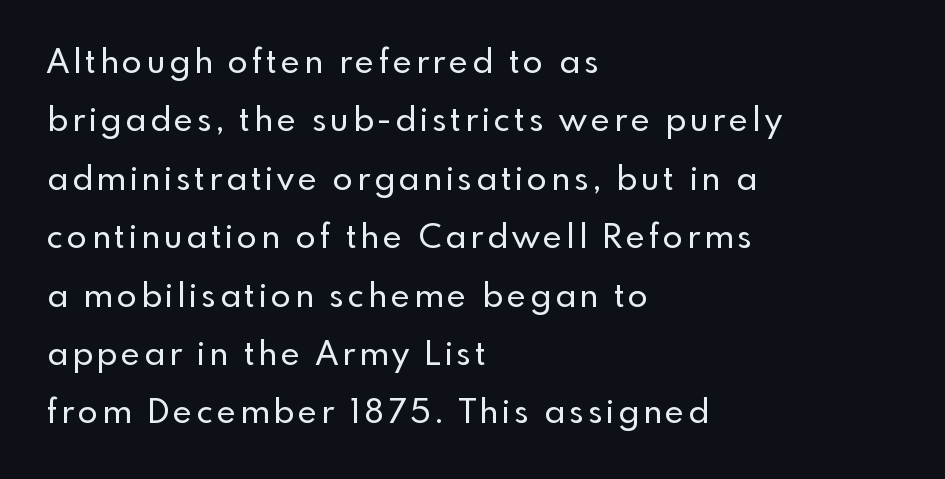
The image shows 33 px sans-serif type, upright; set left-aligned, line spacing 1.77x, not underlined; a small x-height.
